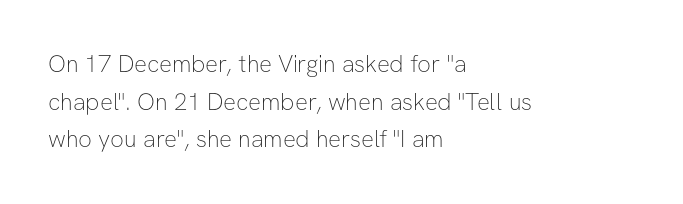
The image shows 24 px text type, upright; set left-aligned, normal line spacing (1.57x), normal letter spacing, not underlined.
